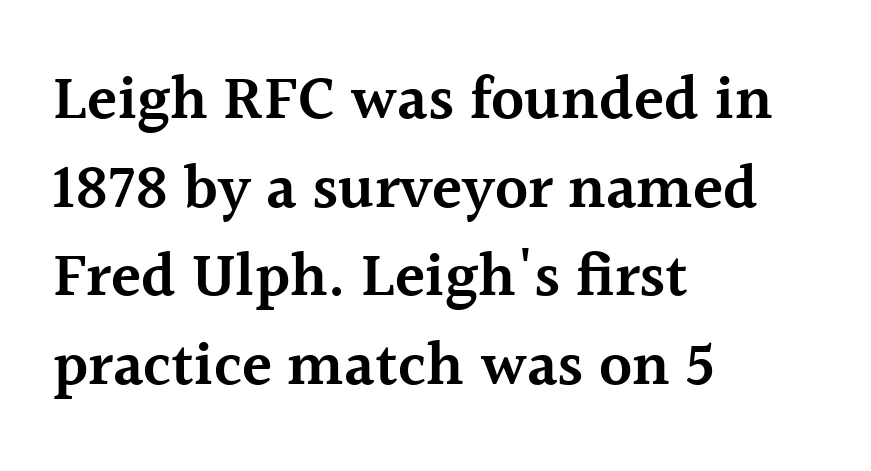
{"serif": "yes", "italic": "no", "bold": "semi", "weight": "semibold", "width": "normal", "x_height": "medium", "monospaced": "no", "underline": "no", "align": "left", "line_spacing": "normal", "line_spacing_ratio": 1.43, "letter_spacing": "normal", "letter_spacing_em": 0.0, "glyph_px": 62}
